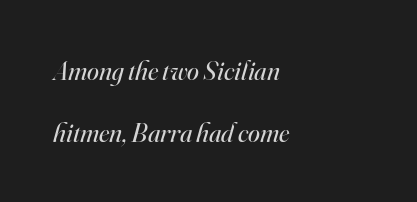
{"italic": "yes", "lean": "right", "slant_degrees": 16, "bold": "no", "underline": "no", "align": "left", "line_spacing": "loose", "line_spacing_ratio": 2.28, "letter_spacing": "normal", "letter_spacing_em": 0.0, "glyph_px": 27}
